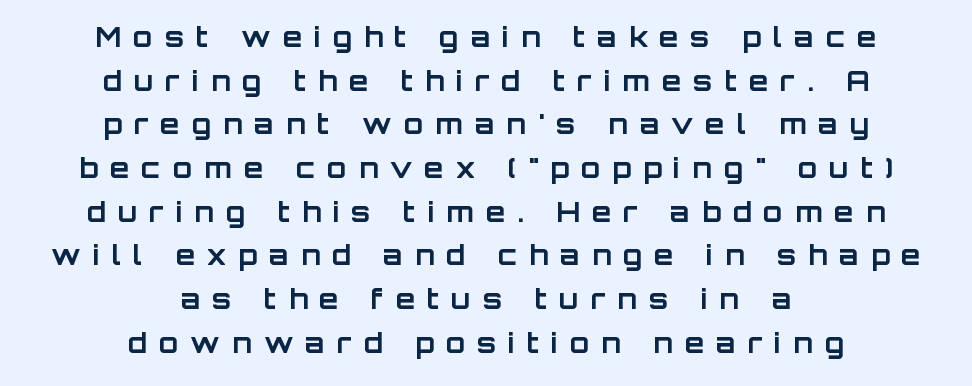
The image shows 28 px bold sans-serif type, upright; set centered, normal line spacing (1.56x), unusually wide letter spacing (+0.43 em), not underlined; low stroke contrast and a large x-height.
